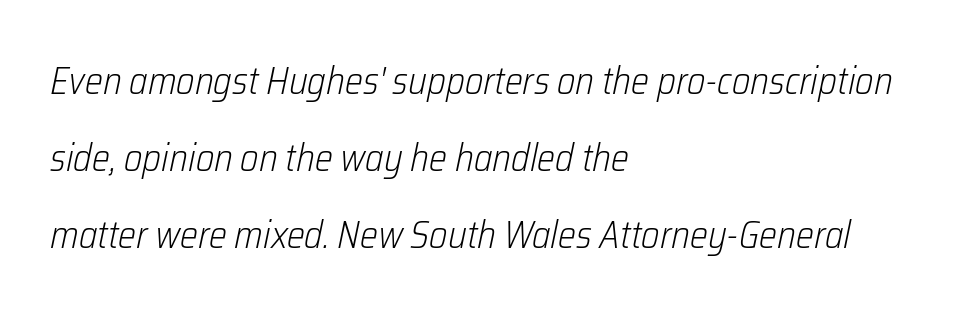
{"italic": "yes", "lean": "right", "slant_degrees": 12, "bold": "no", "weight": "light", "width": "condensed", "stroke_contrast": "low", "x_height": "medium", "monospaced": "no", "underline": "no", "align": "left", "line_spacing": "loose", "line_spacing_ratio": 2.02, "letter_spacing": "normal", "letter_spacing_em": 0.0, "glyph_px": 38}
